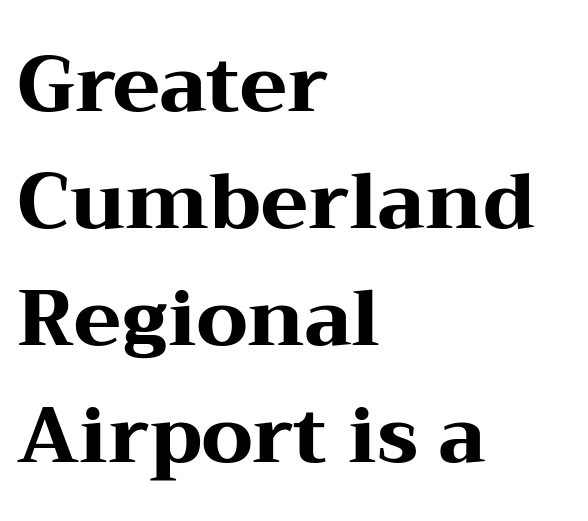
Q: Is the text bold? A: Yes.
Q: Is the text italic (slanted)? A: No, it is upright.
Q: Is the typeface a serif or a sans-serif typeface? A: Serif.
Q: Is the text underlined? A: No.
Q: How is the paragraph aligned? A: Left-aligned.
Q: Is the spacing between letters normal or unusually wide? A: Normal.
Q: Is the spacing between lines tight, normal or loose? A: Normal.
Q: Width (condensed, normal, or wide)? A: Wide.
Q: Stroke contrast? A: Medium.
Q: x-height? A: Medium.
Q: Monospaced? A: No.
